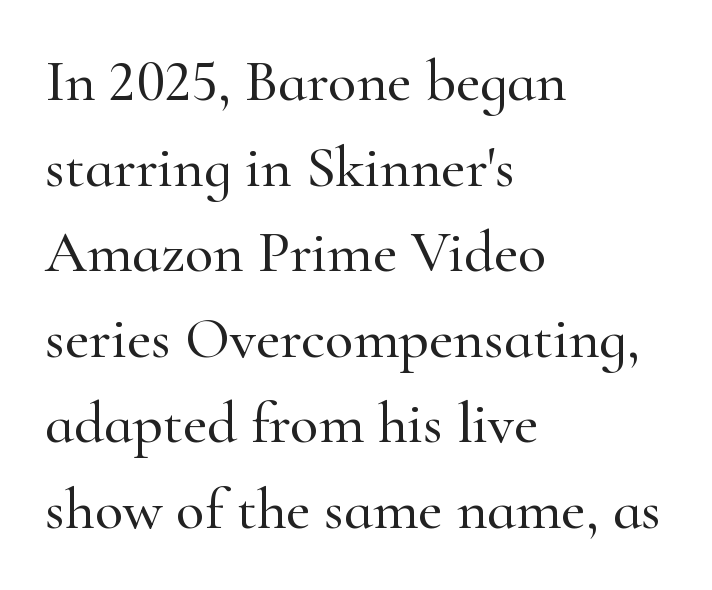
{"serif": "yes", "italic": "no", "width": "normal", "stroke_contrast": "high", "x_height": "small", "monospaced": "no", "underline": "no", "align": "left", "line_spacing": "normal", "line_spacing_ratio": 1.45, "letter_spacing": "normal", "letter_spacing_em": 0.0, "glyph_px": 59}
